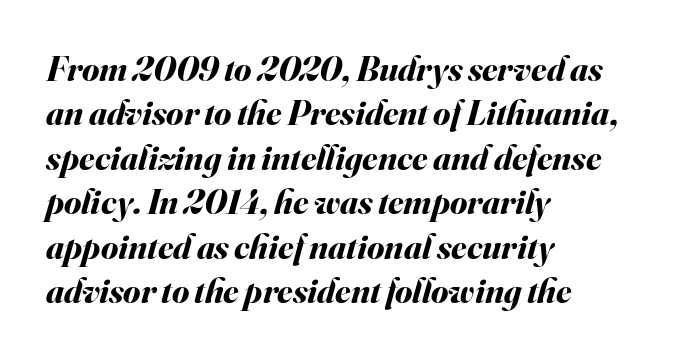
Q: Is the text bold? A: Yes.
Q: Is the text italic (slanted)? A: Yes, it leans right by about 16 degrees.
Q: Is the text underlined? A: No.
Q: How is the paragraph aligned? A: Left-aligned.
Q: Is the spacing between letters normal or unusually wide? A: Normal.
Q: Is the spacing between lines tight, normal or loose? A: Normal.
Q: Width (condensed, normal, or wide)? A: Normal.
Q: Stroke contrast? A: Medium.
Q: x-height? A: Small.
Q: Monospaced? A: No.
